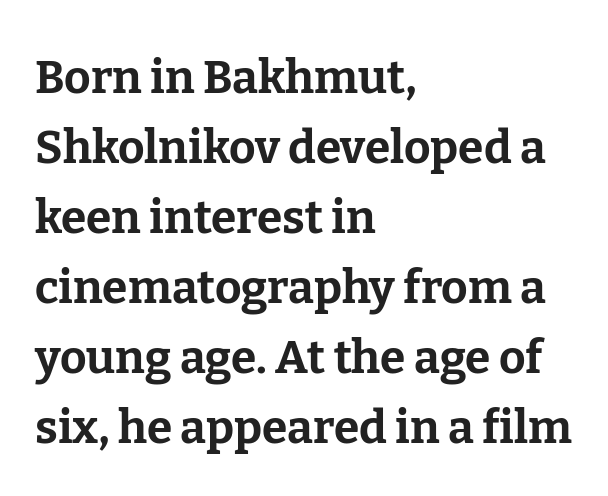
Leftover space on each line is placed entirely after the last word. A typesetter would call this leading conventional body-copy spacing. Upright lettering throughout. Students, note that the glyphs here touch the page at normal intervals. Type without underlining.
